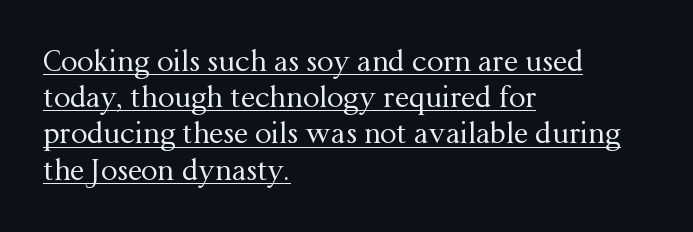
The passage shown has conventional tracking throughout. What's the leading like? Ordinary, nothing unusual. Character widths vary here, with narrow letters taking less room than wide ones. Is this a sans? No — the strokes have serifs. Teacher's note: observe the even left margin — that is flush-left alignment. Heaviness? Minimal to ordinary, like unemphasized prose.
